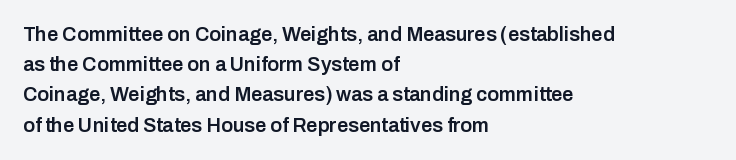
Plain, unruled lines of type. Tracking here is standard; glyphs follow each other at the usual distance. Is the type bold? Partly — it's a semibold, heavier than regular but not fully bold. This sample uses an upright cut, with every glyph sitting square on the baseline. The line-height multiplier appears to be the usual default.
